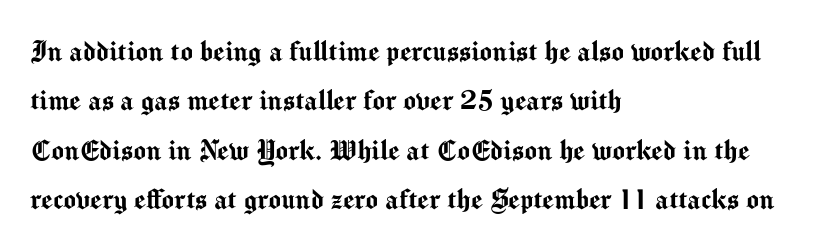
{"serif": "no", "italic": "no", "width": "normal", "stroke_contrast": "medium", "x_height": "medium", "monospaced": "no", "underline": "no", "align": "left", "line_spacing": "normal", "line_spacing_ratio": 1.5, "letter_spacing": "normal", "letter_spacing_em": 0.0, "glyph_px": 33}
